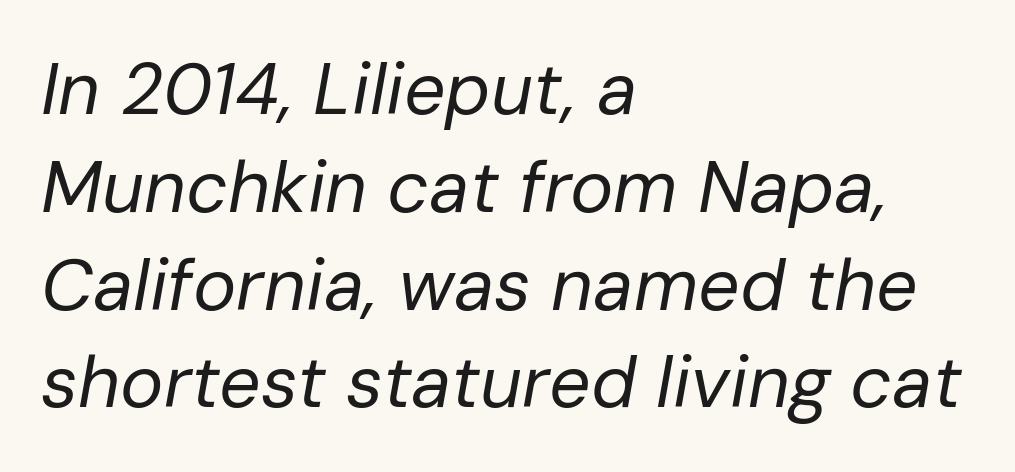
The lettering tilts uniformly, giving the passage an italic look. The tracking reads as untouched default to a designer's eye. The passage is arranged the way most books set body copy — flush left. Each letter keeps its own natural width here, so spacing adapts to shape.
